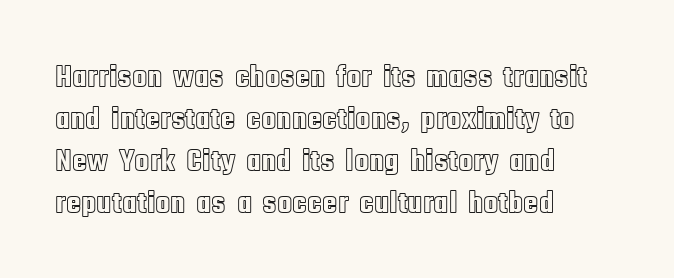
The image shows 31 px condensed type, upright; set left-aligned, normal line spacing (1.35x), normal letter spacing, not underlined; a large x-height.
